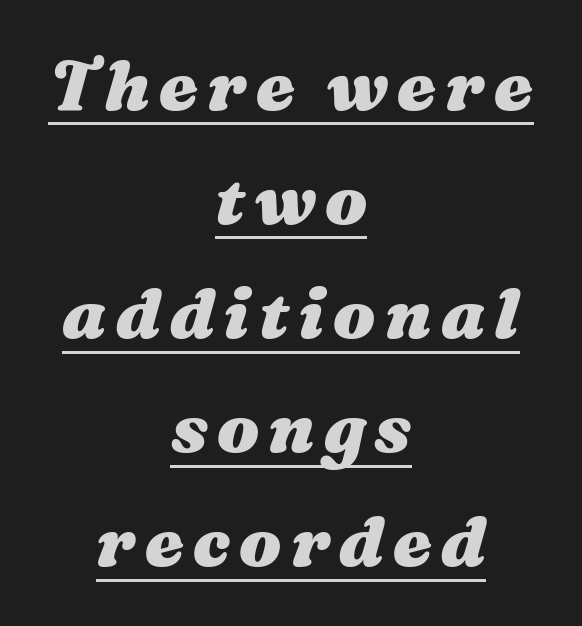
Q: Is the text bold? A: Yes.
Q: Is the text italic (slanted)? A: Yes, it leans right by about 16 degrees.
Q: Is the text underlined? A: Yes.
Q: How is the paragraph aligned? A: Centered.
Q: Is the spacing between lines tight, normal or loose? A: Normal.
Q: Width (condensed, normal, or wide)? A: Wide.
Q: Stroke contrast? A: Medium.
Q: x-height? A: Medium.
Q: Monospaced? A: No.
